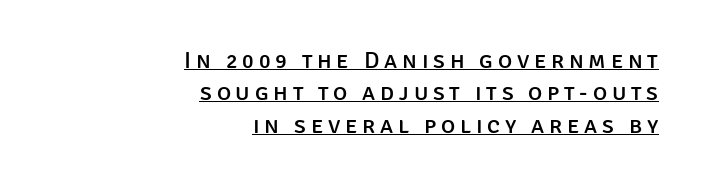
{"italic": "no", "underline": "yes", "align": "right", "line_spacing": "normal", "line_spacing_ratio": 1.35, "letter_spacing": "wide", "letter_spacing_em": 0.2, "glyph_px": 24}
